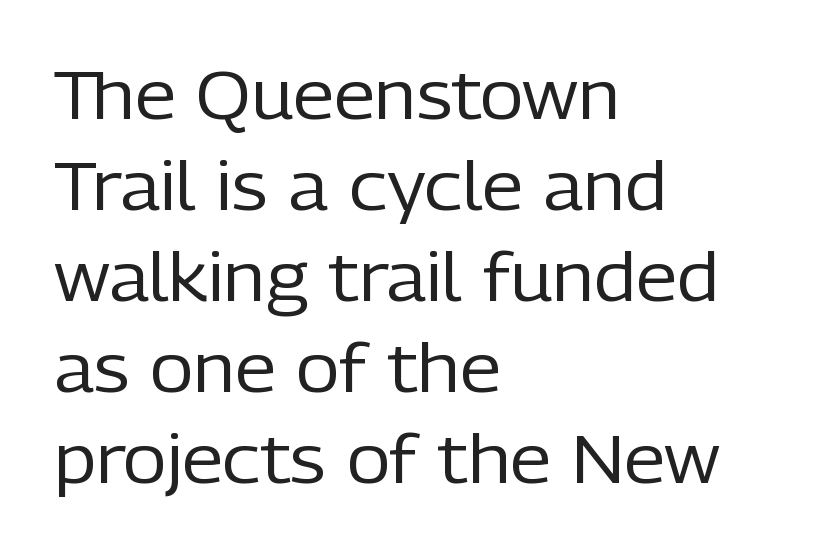
The image shows 67 px regular-weight sans-serif type, upright; set left-aligned, normal line spacing (1.36x), normal letter spacing, not underlined; low stroke contrast and a medium x-height.
